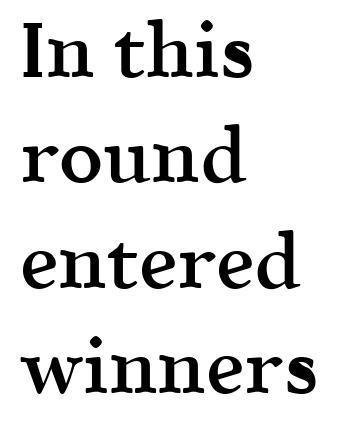
The image shows 77 px semibold serif type, upright; set left-aligned, normal line spacing (1.37x), normal letter spacing, not underlined; a medium x-height.
